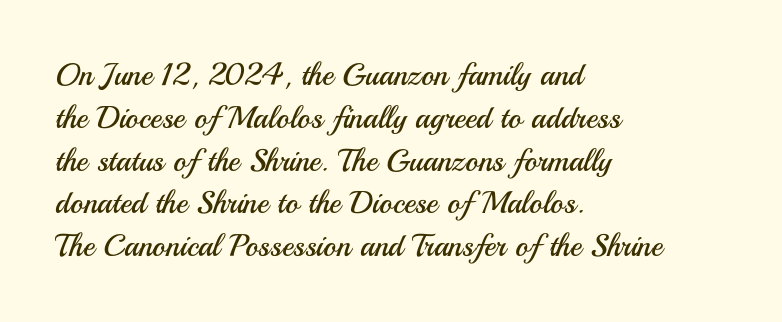
The image shows 31 px regular-weight sans-serif type; set left-aligned, normal line spacing (1.38x), normal letter spacing, not underlined; medium stroke contrast and a small x-height.
